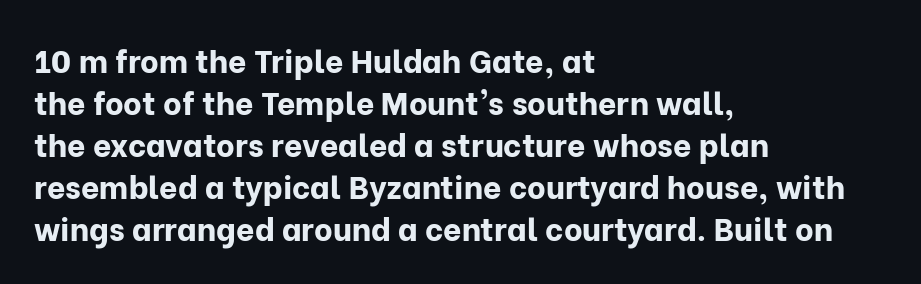
{"serif": "no", "italic": "no", "bold": "yes", "weight": "bold", "width": "normal", "stroke_contrast": "low", "x_height": "medium", "monospaced": "no", "underline": "no", "align": "left", "line_spacing": "normal", "line_spacing_ratio": 1.31, "letter_spacing": "normal", "letter_spacing_em": 0.0, "glyph_px": 32}
